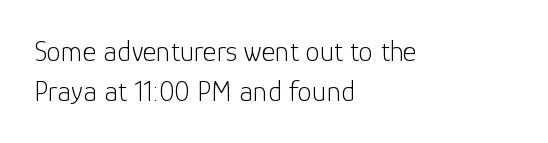
These lines stack with their left ends in a neat column. This is not heavy type; no bold has been used. Quick note: interline space is typical. The axis of the letterforms is exactly vertical. This sample has the flowing, uneven cadence of proportional lettering.
